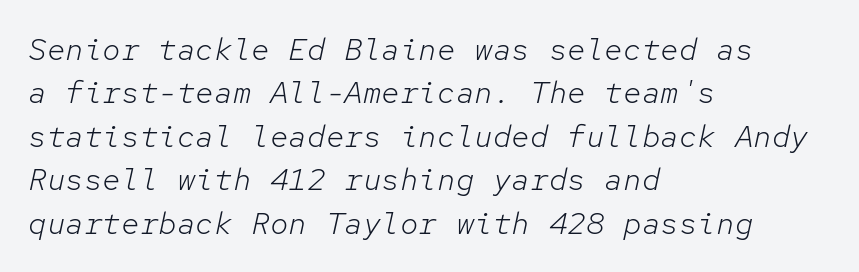
{"italic": "yes", "lean": "right", "slant_degrees": 12, "bold": "no", "weight": "light", "width": "normal", "stroke_contrast": "low", "x_height": "medium", "monospaced": "yes", "underline": "no", "align": "left", "line_spacing": "normal", "line_spacing_ratio": 1.4, "letter_spacing": "normal", "letter_spacing_em": 0.0, "glyph_px": 31}
